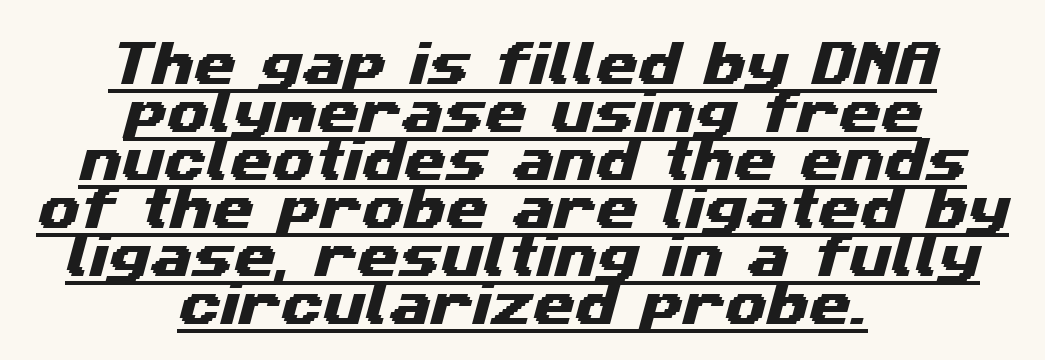
This sample uses a sans-serif face. Every word sits above its own underline. Is the letter spacing exaggerated? No — it looks like the ordinary default. The text block is weighted toward neither margin, spreading evenly from the middle. Is this a fixed-width face? No — the glyphs have proportional, varying widths.
